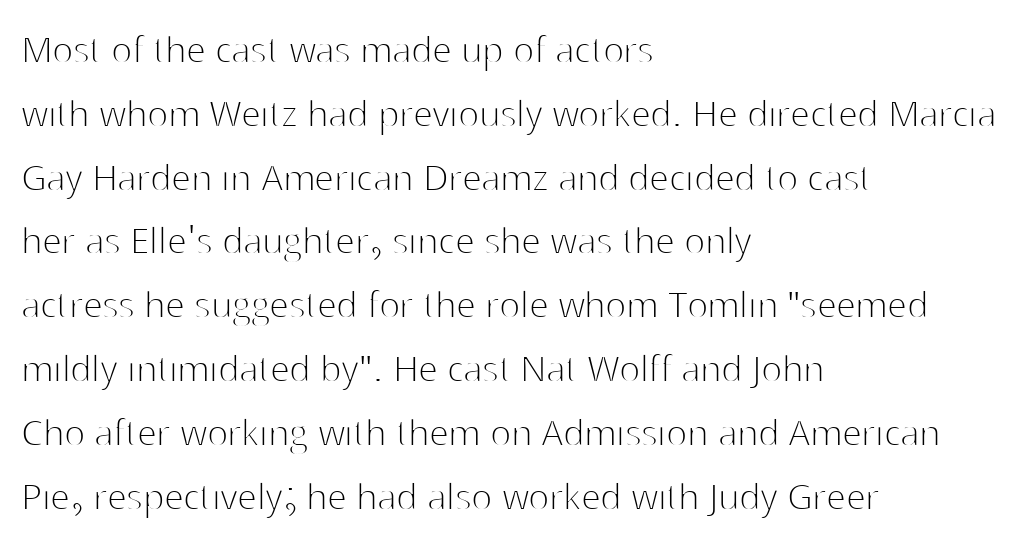
Q: Is the text bold? A: No.
Q: Is the text italic (slanted)? A: No, it is upright.
Q: Is the typeface a serif or a sans-serif typeface? A: Sans-serif.
Q: Is the text underlined? A: No.
Q: How is the paragraph aligned? A: Left-aligned.
Q: Is the spacing between letters normal or unusually wide? A: Normal.
Q: Is the spacing between lines tight, normal or loose? A: Normal.
Q: Width (condensed, normal, or wide)? A: Normal.
Q: Stroke contrast? A: High.
Q: x-height? A: Medium.
Q: Monospaced? A: No.
